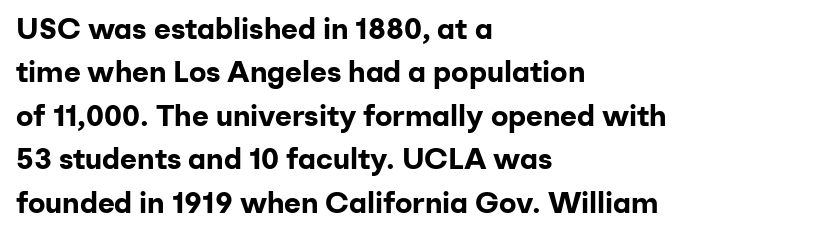
{"serif": "no", "italic": "no", "bold": "yes", "weight": "bold", "width": "normal", "stroke_contrast": "low", "x_height": "medium", "monospaced": "no", "underline": "no", "align": "left", "line_spacing": "normal", "line_spacing_ratio": 1.5, "letter_spacing": "normal", "letter_spacing_em": 0.0, "glyph_px": 29}
